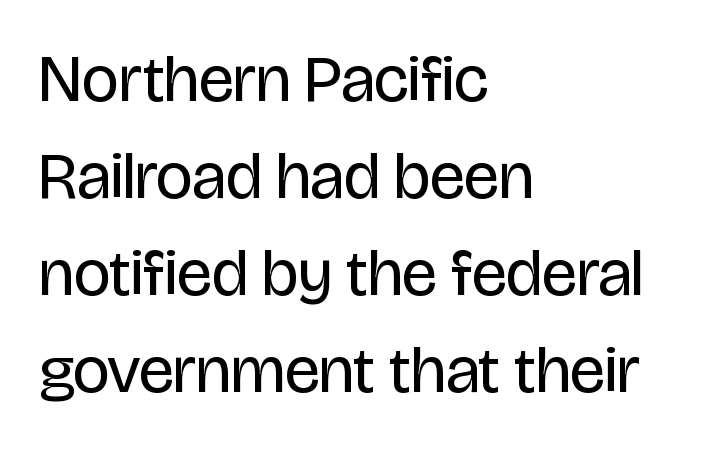
If you drew a ruler down the left edge, every line would touch it. These lines are rendered in a variable-pitch font. Between one letter and the next there's only the usual sliver of space. Note: no serifs on the glyphs.
